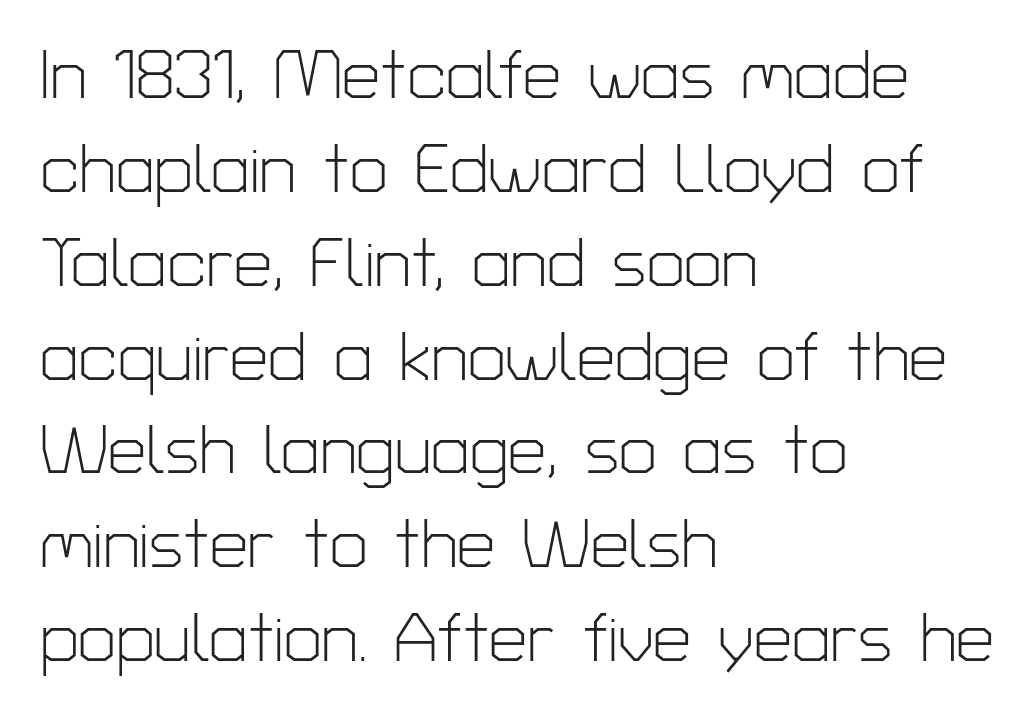
{"serif": "no", "italic": "no", "bold": "no", "weight": "light", "width": "normal", "stroke_contrast": "low", "x_height": "medium", "monospaced": "no", "underline": "no", "align": "left", "line_spacing": "normal", "line_spacing_ratio": 1.38, "letter_spacing": "normal", "letter_spacing_em": 0.0, "glyph_px": 68}
